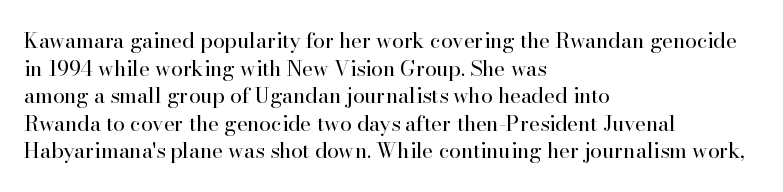
The image shows 21 px text type, upright; set left-aligned, normal line spacing (1.31x), normal letter spacing, not underlined.
